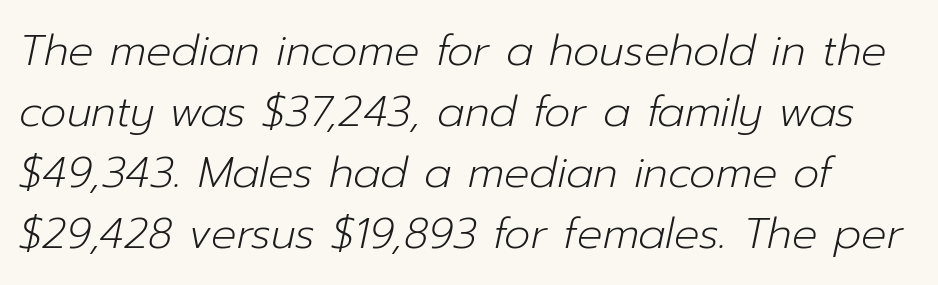
Q: Is the text bold? A: No.
Q: Is the text italic (slanted)? A: Yes, it leans right by about 12 degrees.
Q: Is the text underlined? A: No.
Q: Is the spacing between letters normal or unusually wide? A: Normal.
Q: Is the spacing between lines tight, normal or loose? A: Normal.
Q: Width (condensed, normal, or wide)? A: Normal.
Q: Stroke contrast? A: Low.
Q: x-height? A: Medium.
Q: Monospaced? A: No.
